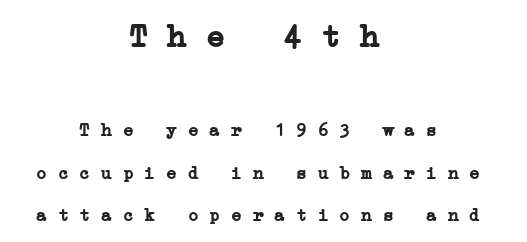
Q: Is the text bold? A: Yes.
Q: Is the typeface a serif or a sans-serif typeface? A: Serif.
Q: Is the text underlined? A: No.
Q: How is the paragraph aligned? A: Centered.
Q: Is the spacing between letters normal or unusually wide? A: Normal.
Q: Is the spacing between lines tight, normal or loose? A: Loose.
Q: Which block of text is set in a larger size, the first (top) or the second (bottom)? A: The first (top) one.
Q: Width (condensed, normal, or wide)? A: Wide.
Q: Stroke contrast? A: Low.
Q: x-height? A: Medium.
Q: Monospaced? A: Yes.
